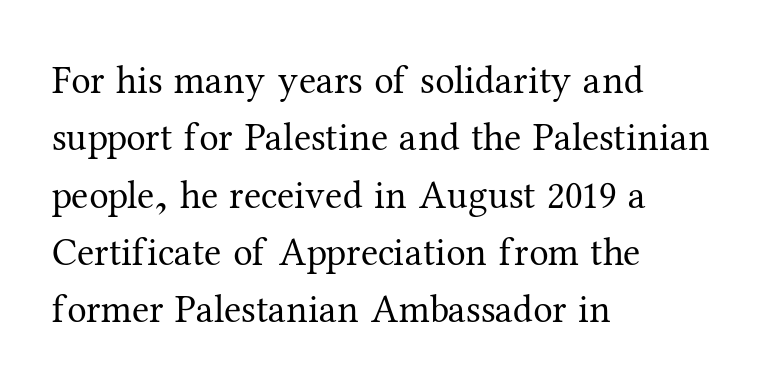
Q: Is the text bold? A: No.
Q: Is the text italic (slanted)? A: No, it is upright.
Q: Is the typeface a serif or a sans-serif typeface? A: Serif.
Q: Is the text underlined? A: No.
Q: How is the paragraph aligned? A: Left-aligned.
Q: Is the spacing between letters normal or unusually wide? A: Normal.
Q: Is the spacing between lines tight, normal or loose? A: Normal.
Q: Width (condensed, normal, or wide)? A: Normal.
Q: Stroke contrast? A: Medium.
Q: x-height? A: Medium.
Q: Monospaced? A: No.
